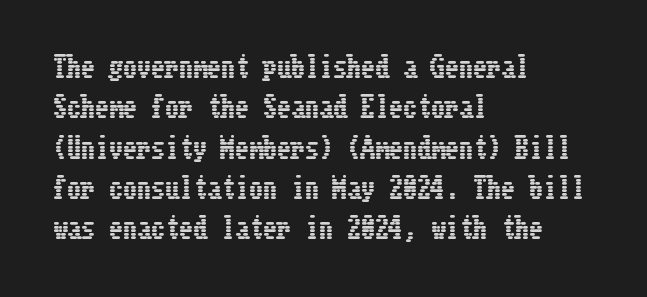
{"italic": "no", "width": "condensed", "stroke_contrast": "low", "x_height": "medium", "underline": "no", "align": "left", "line_spacing": "normal", "line_spacing_ratio": 1.44, "letter_spacing": "normal", "letter_spacing_em": 0.0, "glyph_px": 28}
